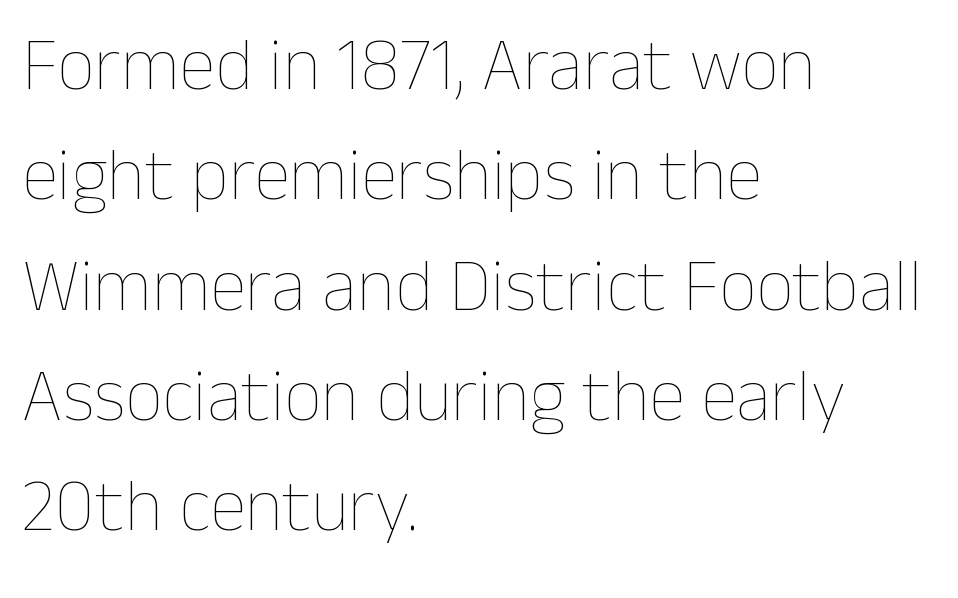
The image shows 74 px thin type, upright; set left-aligned, normal line spacing (1.49x), normal letter spacing, not underlined; low stroke contrast and a medium x-height.
